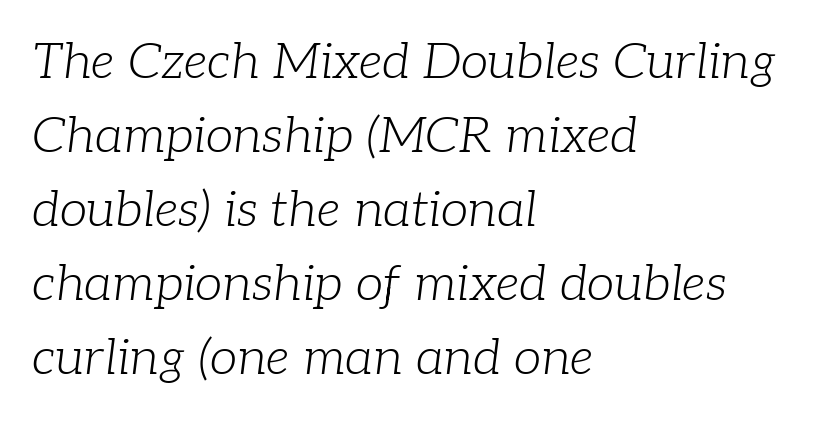
The image shows 50 px light serif type, italic (leaning right); set left-aligned, normal line spacing (1.48x), normal letter spacing, not underlined; low stroke contrast and a medium x-height.
